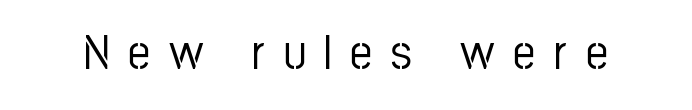
The image shows 49 px condensed sans-serif type, upright; set unusually wide letter spacing (+0.38 em), not underlined; low stroke contrast and a medium x-height.
